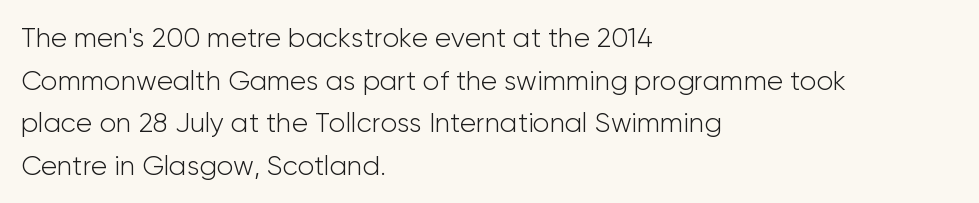
Q: Is the text bold? A: No.
Q: Is the text italic (slanted)? A: No, it is upright.
Q: Is the text underlined? A: No.
Q: How is the paragraph aligned? A: Left-aligned.
Q: Is the spacing between letters normal or unusually wide? A: Normal.
Q: Is the spacing between lines tight, normal or loose? A: Normal.
